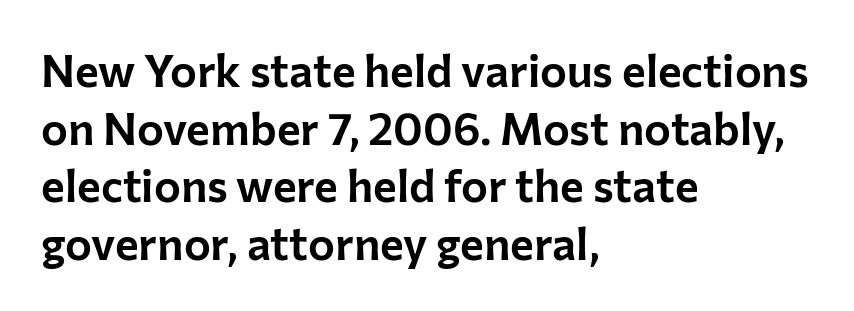
The image shows 45 px sans-serif type, upright; set left-aligned, normal line spacing (1.28x), normal letter spacing, not underlined; low stroke contrast and a medium x-height.
